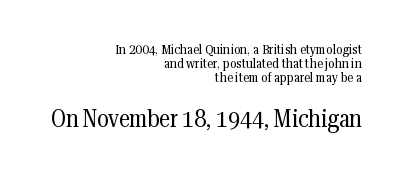
Which of the two is more prominent by size? The second, at the bottom. Each row of text sits above clean, open space. Inter-character spacing is left at the font's built-in metrics. Every row of glyphs terminates at an identical x-position on the right. Baseline-to-baseline distance is barely more than the letter height.
